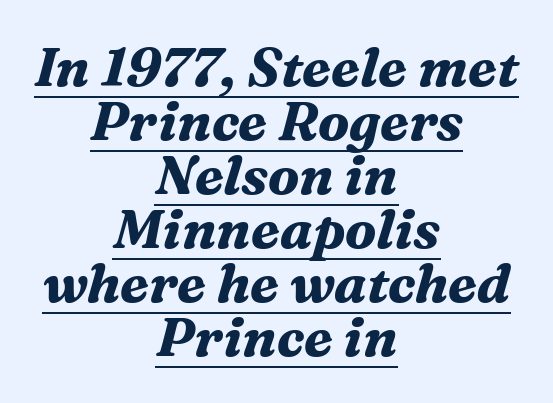
{"serif": "yes", "italic": "yes", "lean": "right", "slant_degrees": 16, "bold": "yes", "weight": "bold", "width": "normal", "stroke_contrast": "medium", "x_height": "medium", "monospaced": "no", "underline": "yes", "align": "center", "line_spacing": "tight", "line_spacing_ratio": 1.0, "letter_spacing": "normal", "letter_spacing_em": 0.0, "glyph_px": 54}
